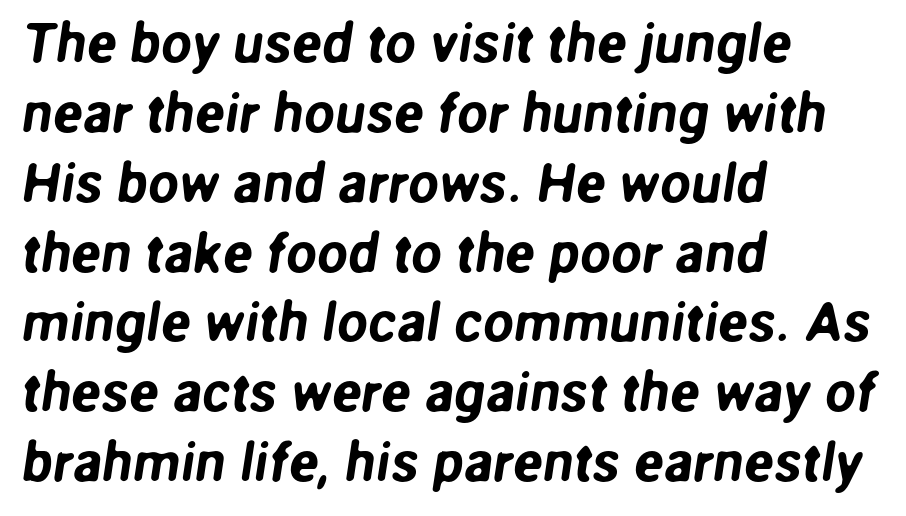
Q: Is the typeface a serif or a sans-serif typeface? A: Sans-serif.
Q: Is the text underlined? A: No.
Q: How is the paragraph aligned? A: Left-aligned.
Q: Is the spacing between letters normal or unusually wide? A: Normal.
Q: Is the spacing between lines tight, normal or loose? A: Normal.
Q: Width (condensed, normal, or wide)? A: Normal.
Q: Stroke contrast? A: Low.
Q: x-height? A: Medium.
Q: Monospaced? A: No.
